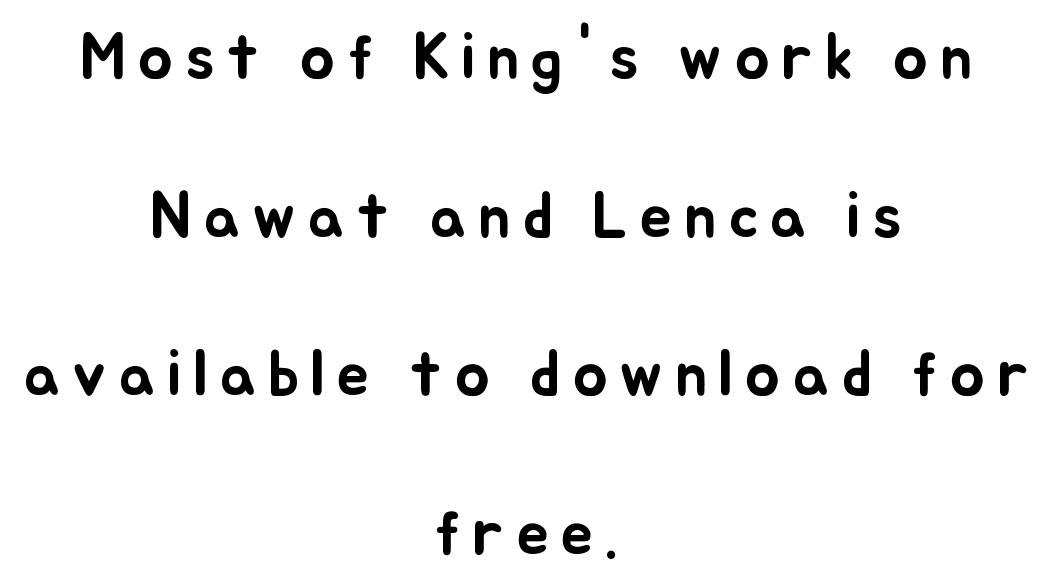
The image shows 65 px text type, upright; set centered, loose line spacing (2.44x), not underlined; low stroke contrast and a small x-height.
